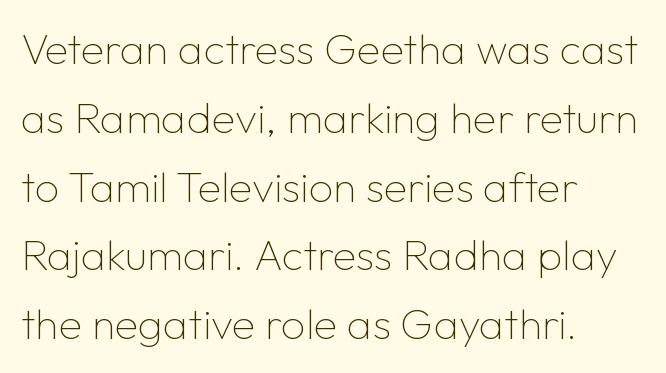
The image shows 43 px thin sans-serif type, upright; set left-aligned, normal line spacing (1.6x), normal letter spacing, not underlined; low stroke contrast and a medium x-height.
